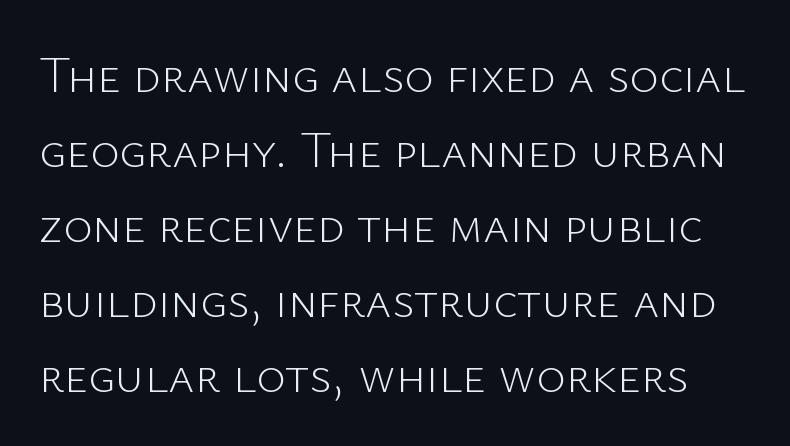
{"serif": "no", "italic": "no", "bold": "no", "weight": "light", "width": "normal", "stroke_contrast": "low", "x_height": "medium", "monospaced": "no", "underline": "no", "line_spacing": "normal", "line_spacing_ratio": 1.5, "letter_spacing": "normal", "letter_spacing_em": 0.0, "glyph_px": 50}
